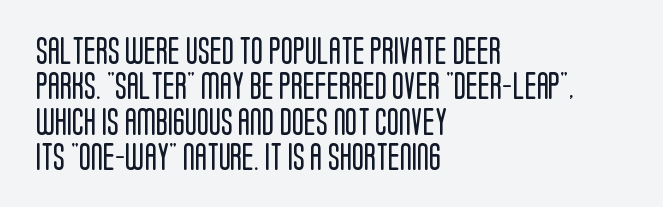
The image shows 28 px regular-weight, condensed sans-serif type, upright; set left-aligned, normal line spacing (1.26x), normal letter spacing, not underlined; low stroke contrast and a large x-height.
